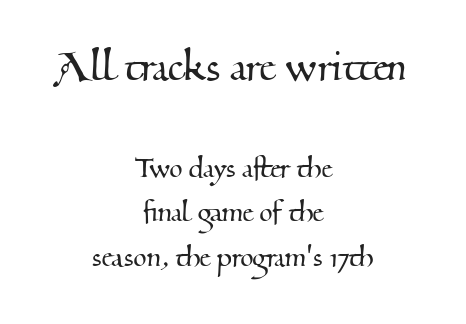
{"serif": "yes", "width": "normal", "stroke_contrast": "medium", "x_height": "small", "monospaced": "no", "underline": "no", "align": "center", "line_spacing": "normal", "line_spacing_ratio": 1.31, "letter_spacing": "normal", "letter_spacing_em": 0.0, "larger_block": "first", "size_ratio": 1.5, "glyph_px": 51}
